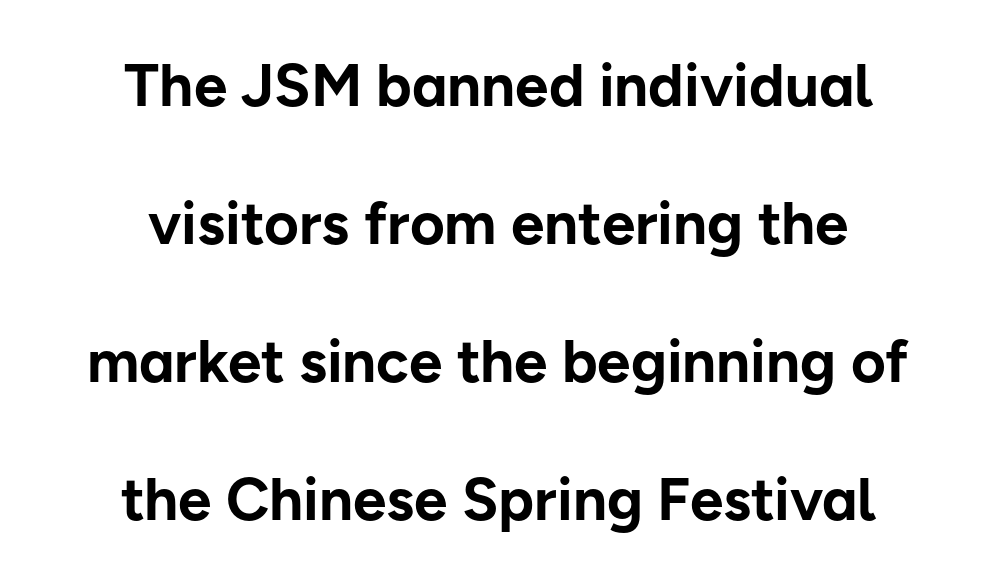
{"serif": "no", "italic": "no", "bold": "yes", "weight": "bold", "width": "normal", "stroke_contrast": "low", "x_height": "medium", "monospaced": "no", "underline": "no", "align": "center", "line_spacing": "loose", "line_spacing_ratio": 2.3, "letter_spacing": "normal", "letter_spacing_em": 0.0, "glyph_px": 60}
